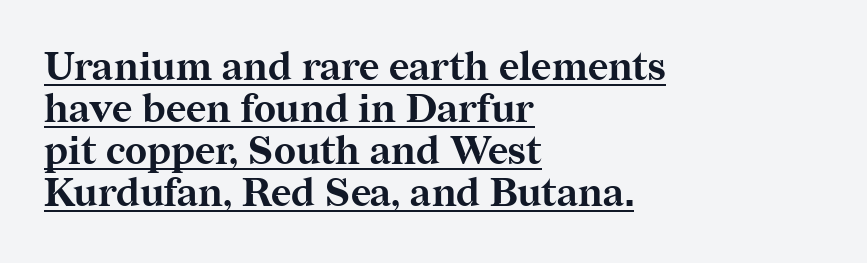
The image shows 39 px bold serif type, upright; set left-aligned, tight line spacing (1.08x), normal letter spacing, underlined; medium stroke contrast and a medium x-height.
